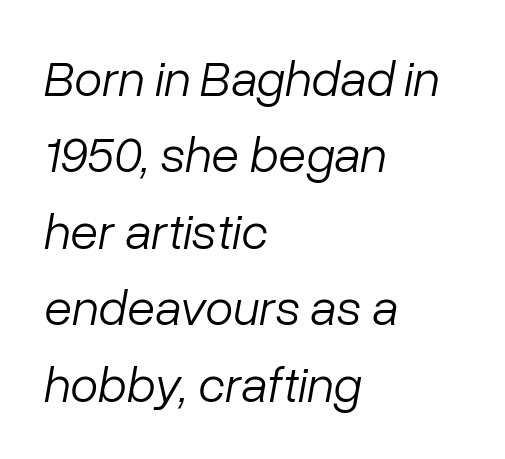
The image shows 51 px light type, italic (leaning right); set left-aligned, normal line spacing (1.5x), normal letter spacing, not underlined; low stroke contrast and a medium x-height.
